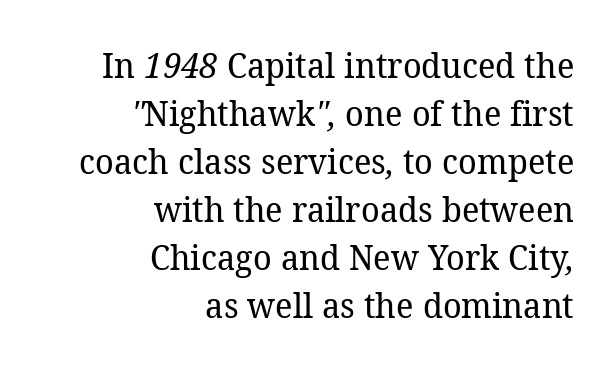
Q: Is the text bold? A: No.
Q: Is the typeface a serif or a sans-serif typeface? A: Serif.
Q: Is the text underlined? A: No.
Q: How is the paragraph aligned? A: Right-aligned.
Q: Is the spacing between letters normal or unusually wide? A: Normal.
Q: Is the spacing between lines tight, normal or loose? A: Normal.
Q: Width (condensed, normal, or wide)? A: Normal.
Q: Stroke contrast? A: Low.
Q: x-height? A: Medium.
Q: Monospaced? A: No.
